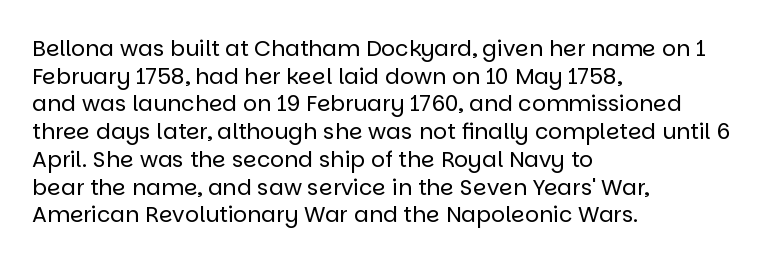
The image shows 22 px text type, upright; set left-aligned, normal line spacing (1.26x), normal letter spacing, not underlined.
